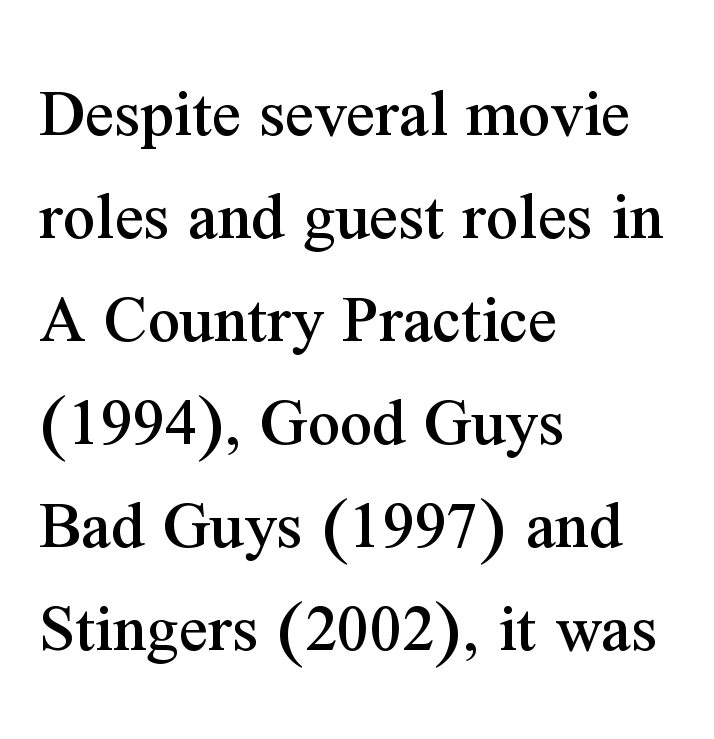
Vertically, the passage feels balanced, rows spaced as you'd expect. The text block is weighted toward the left margin, trailing off unevenly rightward. Descender tails drop into unmarked territory. Is there any slant? The stems are plumb. The letters advance in unequal steps, a hallmark of proportional type. Inter-character spacing is left at the font's built-in metrics.
